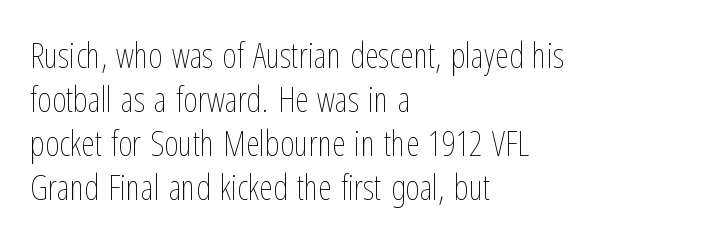
Characters follow at the spacing the type designer built in. Short and long lines alike share a common starting point at left. These lines were composed using upright roman letters. Unmarked baselines from the first word to the last. Regarding leading, the lines here are spaced in the standard way.
